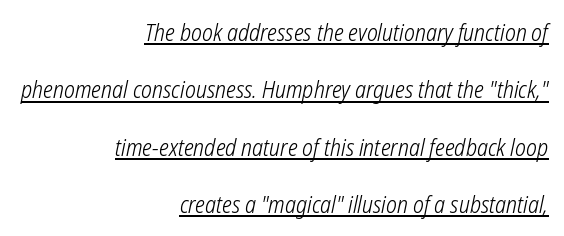
{"bold": "no", "underline": "yes", "align": "right", "line_spacing": "loose", "line_spacing_ratio": 2.49, "letter_spacing": "normal", "letter_spacing_em": 0.0, "glyph_px": 23}
